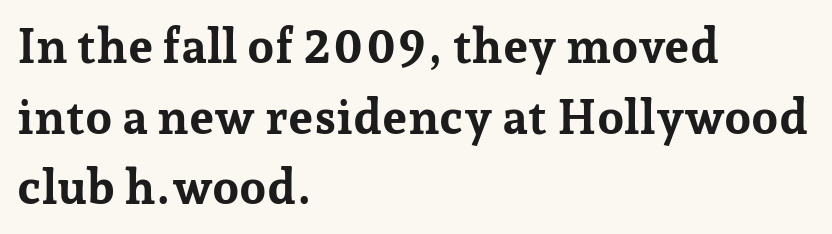
The face used here is proportionally spaced, like ordinary book or web type. Short note: letters normally spaced. Unlike italic type, these characters show no tilt at all. Unlike a clean sans, this face finishes its strokes with serifs. I'd describe the lettering as bold — thick and assertive. The area under the type is left untouched.
